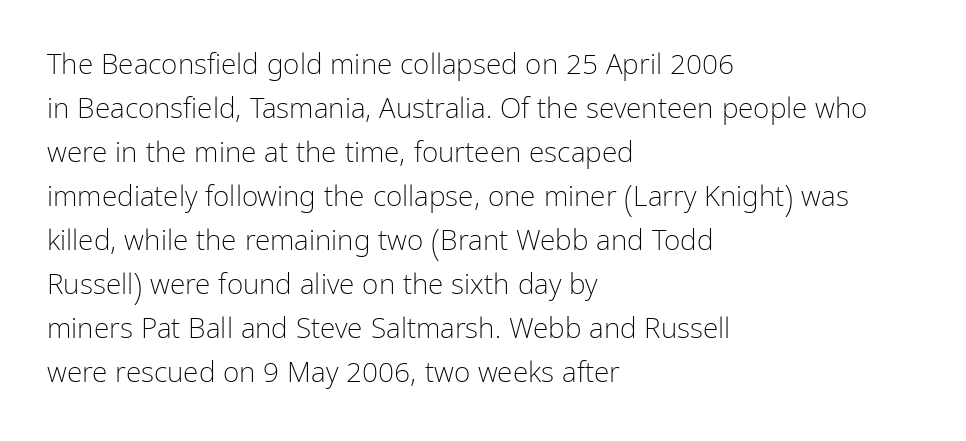
The image shows 28 px light, condensed sans-serif type, upright; set left-aligned, normal line spacing (1.57x), normal letter spacing, not underlined; low stroke contrast and a medium x-height.
